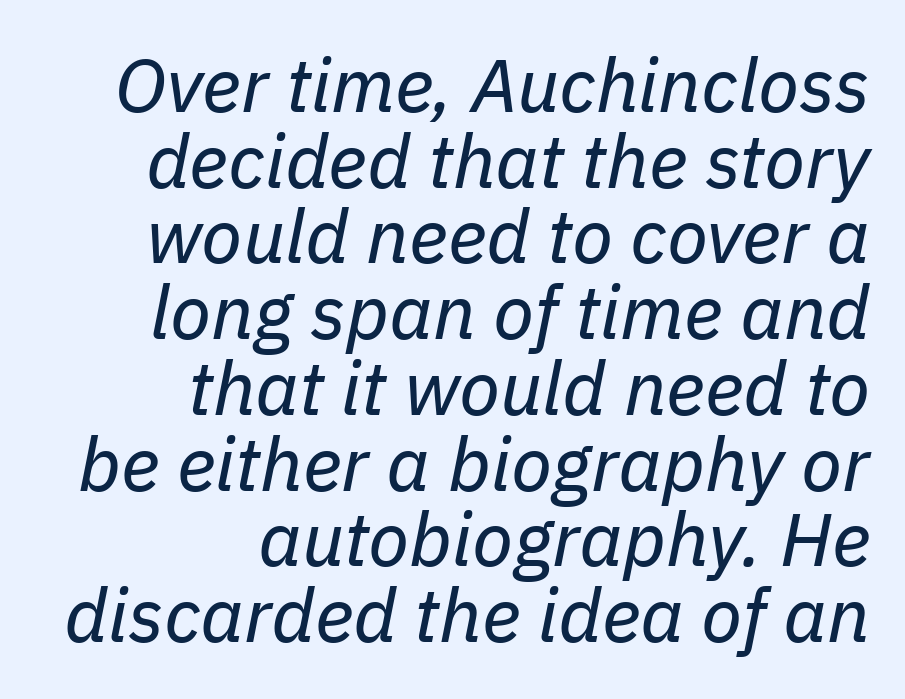
The type is set solid horizontally, with unmodified tracking. A quiet, ordinary-to-light weight characterises the typeface. Rendered with sloped, italic letterforms. The letters advance in unequal steps, a hallmark of proportional type.
